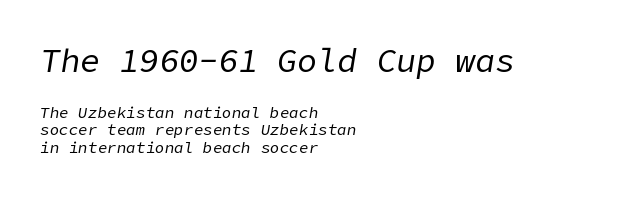
The lettering tilts uniformly, giving the passage an italic look. Reading down the block, your eye returns to a fixed left position each line. Quick note: underline off. Very little white space separates one row of letters from the next. In terms of letterspacing, this is plain default setting. The weight would be labelled regular, book, light, or lighter still.
